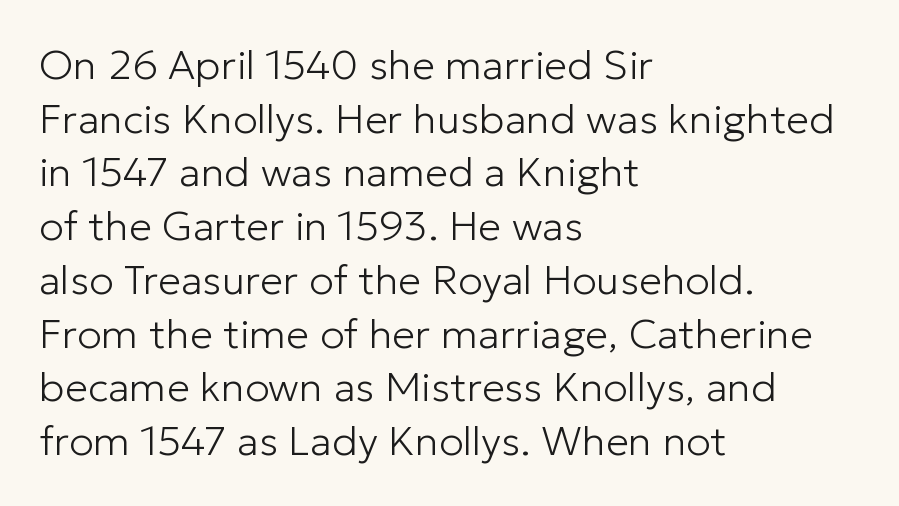
The image shows 41 px light sans-serif type, upright; set left-aligned, normal line spacing (1.31x), normal letter spacing, not underlined; low stroke contrast and a medium x-height.
